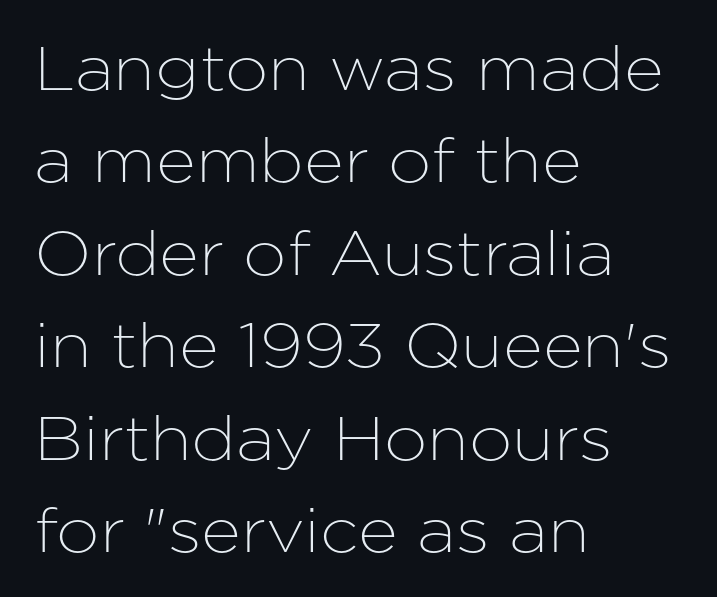
Does extra space separate the letters? No, they use regular spacing. A typesetter would call this proportional, since set widths differ per character. Where is the straight margin? On the left. How would I describe the line gaps? Plain and ordinary. Typographically, this falls in the sans-serif category.
